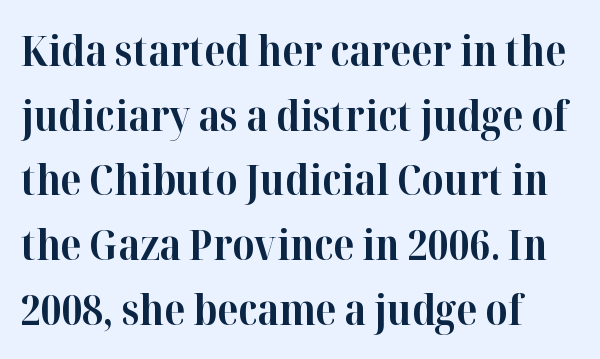
Line beginnings align vertically; line endings do not. The strokes are fattened all the way to bold. No italicization has been applied; the sample stays upright. Spacing verdict: proportional, widths tailored to each character.
